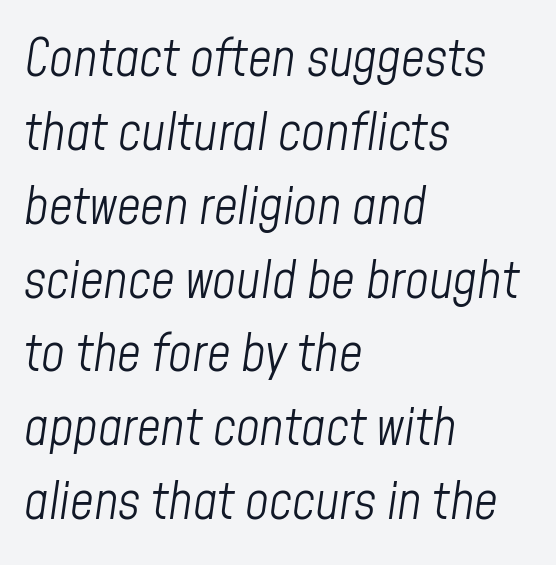
These lines are set flush left with a ragged right edge. A typesetter would mark this as italic. The type is set solid horizontally, with unmodified tracking. The rendering uses natural spacing where letterforms have individual widths.
